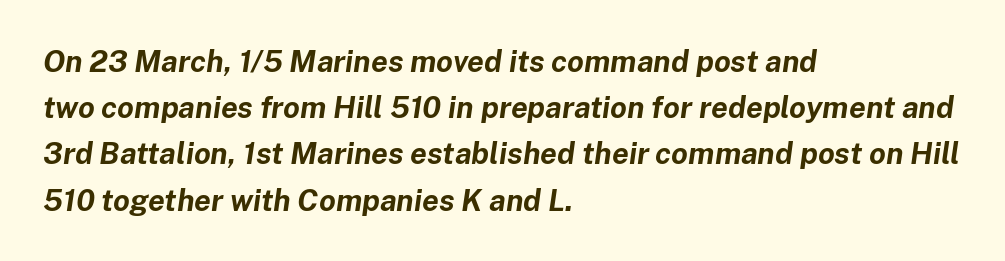
The image shows 30 px bold type, italic (leaning right); set left-aligned, normal line spacing (1.54x), normal letter spacing, not underlined; low stroke contrast and a medium x-height.
